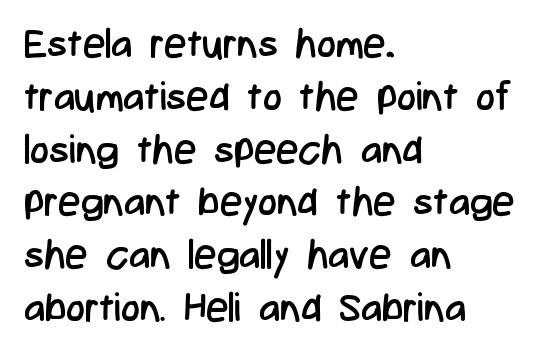
Q: Is the text bold? A: No.
Q: Is the text italic (slanted)? A: No, it is upright.
Q: Is the typeface a serif or a sans-serif typeface? A: Sans-serif.
Q: Is the text underlined? A: No.
Q: How is the paragraph aligned? A: Left-aligned.
Q: Is the spacing between letters normal or unusually wide? A: Normal.
Q: Is the spacing between lines tight, normal or loose? A: Normal.
Q: Width (condensed, normal, or wide)? A: Condensed.
Q: Stroke contrast? A: Low.
Q: x-height? A: Medium.
Q: Monospaced? A: No.
